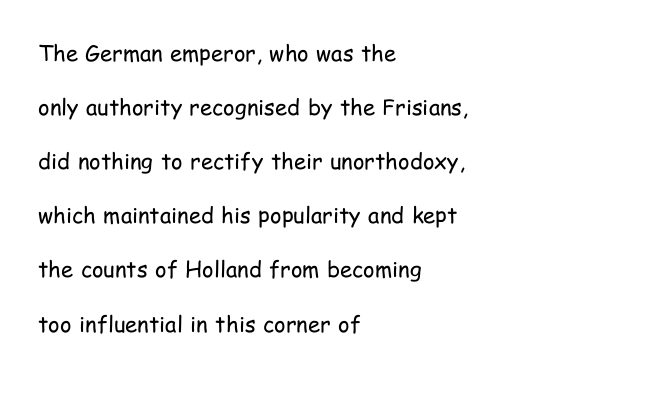
{"italic": "no", "bold": "no", "underline": "no", "align": "left", "line_spacing": "loose", "line_spacing_ratio": 2.46, "letter_spacing": "normal", "letter_spacing_em": 0.0, "glyph_px": 22}
